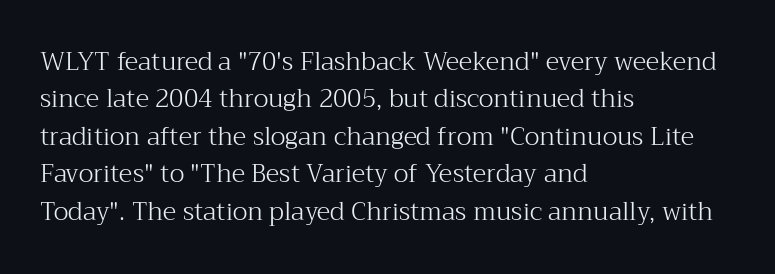
In CSS terms this would be text-align: left. Descenders are the only things crossing below the line. One glance says typical: line gaps are just what's usual. This is the regular roman posture of the typeface.
